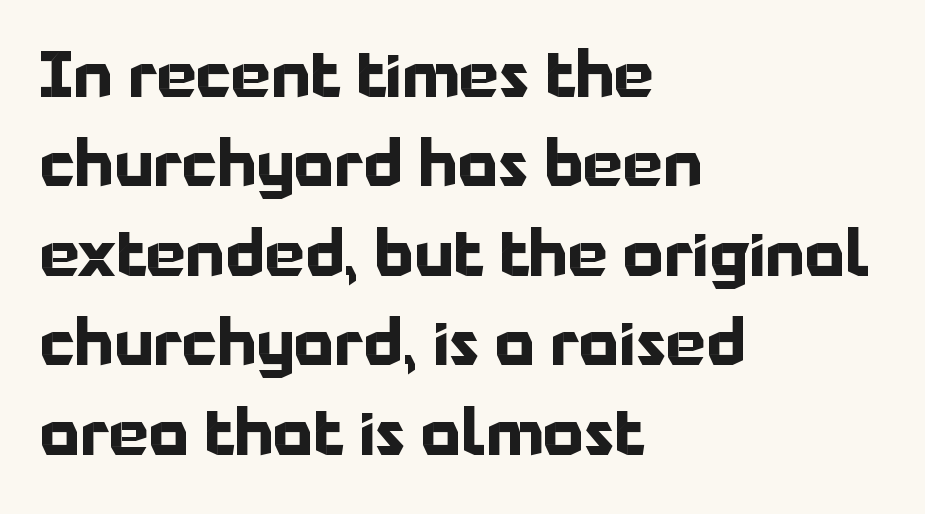
{"serif": "no", "italic": "no", "bold": "yes", "weight": "bold", "width": "normal", "stroke_contrast": "low", "x_height": "medium", "monospaced": "no", "underline": "no", "align": "left", "line_spacing": "normal", "line_spacing_ratio": 1.42, "letter_spacing": "normal", "letter_spacing_em": 0.0, "glyph_px": 63}
